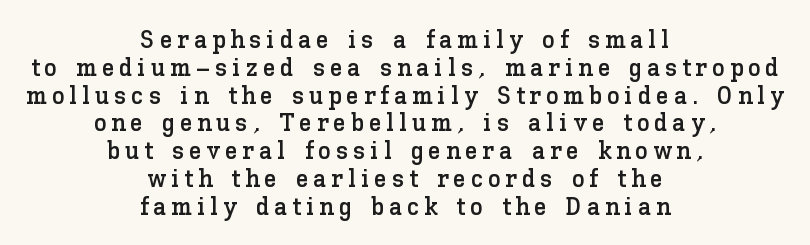
Q: Is the text italic (slanted)? A: No, it is upright.
Q: Is the text underlined? A: No.
Q: How is the paragraph aligned? A: Centered.
Q: Is the spacing between lines tight, normal or loose? A: Tight.
